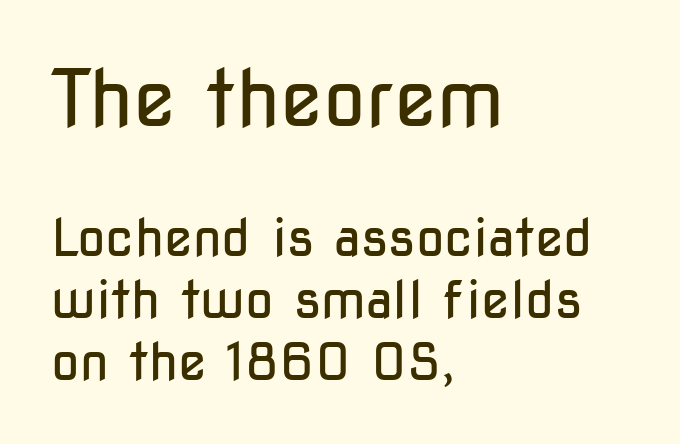
The image shows 78 px regular-weight, condensed sans-serif type, upright; set left-aligned, line spacing 1.19x, normal letter spacing, not underlined; the first (top) block is 1.5x larger; low stroke contrast and a medium x-height.
